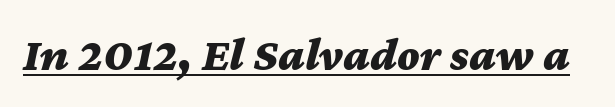
{"italic": "yes", "lean": "right", "slant_degrees": 12, "bold": "yes", "weight": "bold", "width": "wide", "stroke_contrast": "medium", "x_height": "medium", "monospaced": "no", "underline": "yes", "letter_spacing": "normal", "letter_spacing_em": 0.0, "glyph_px": 47}
